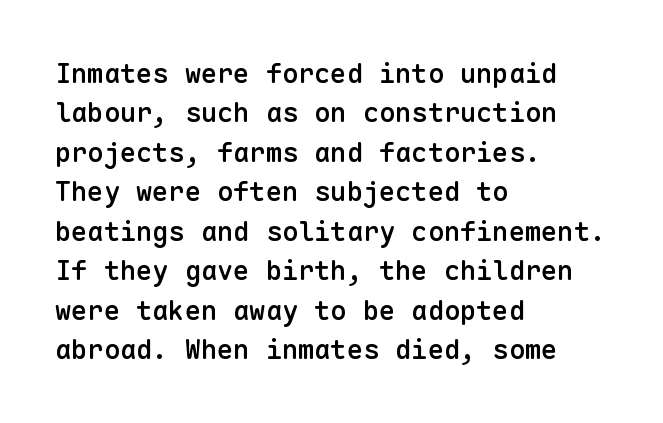
The line texture is even and compact thanks to regular tracking. The vertical gap from one line to the next is medium. It's the straight-up-and-down kind of type. I'd describe the lettering as semibold — firm but not a full bold. Layout note: lines flush left. Words float on clear page, feet unadorned.
